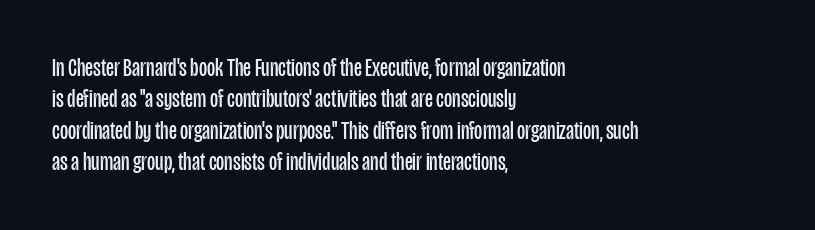
Q: Is the text bold? A: No.
Q: Is the text italic (slanted)? A: No, it is upright.
Q: Is the text underlined? A: No.
Q: How is the paragraph aligned? A: Left-aligned.
Q: Is the spacing between letters normal or unusually wide? A: Normal.
Q: Is the spacing between lines tight, normal or loose? A: Normal.
